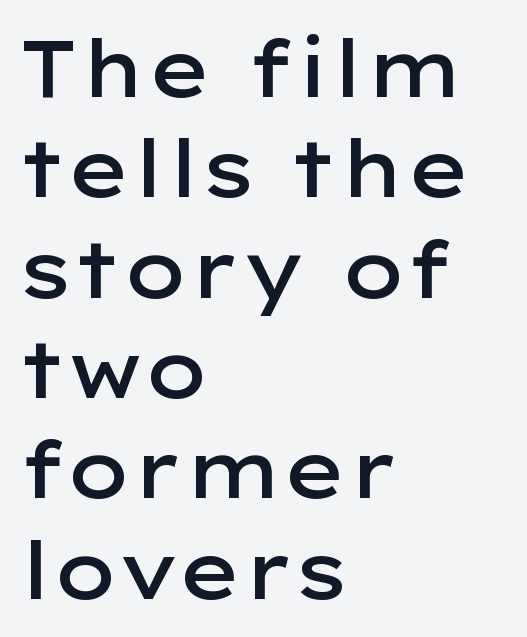
Q: Is the text bold? A: Semi-bold.
Q: Is the text italic (slanted)? A: No, it is upright.
Q: Is the typeface a serif or a sans-serif typeface? A: Sans-serif.
Q: Is the text underlined? A: No.
Q: How is the paragraph aligned? A: Left-aligned.
Q: Is the spacing between letters normal or unusually wide? A: Normal.
Q: Is the spacing between lines tight, normal or loose? A: Normal.
Q: Width (condensed, normal, or wide)? A: Wide.
Q: Stroke contrast? A: Low.
Q: x-height? A: Medium.
Q: Monospaced? A: No.
